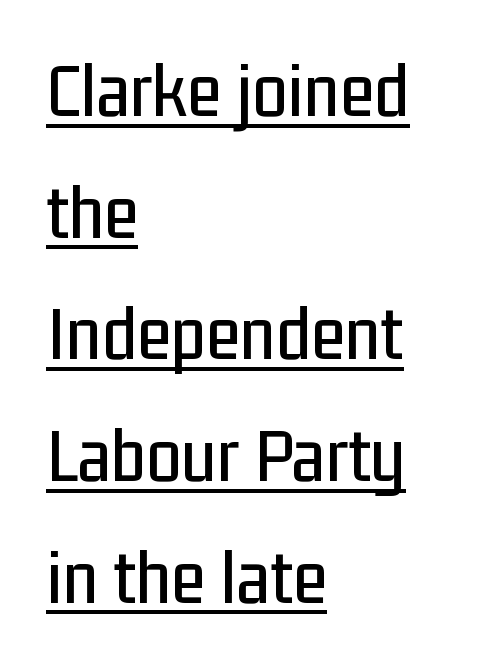
This sample keeps an unexceptional amount of space between lines. Looks like someone drew a line under every word here. Short and long lines alike share a common starting point at left. This is roman type, the default non-slanted kind. Inter-character spacing is left at the font's built-in metrics. Unlike a traditional serif, this face leaves its strokes unadorned.
